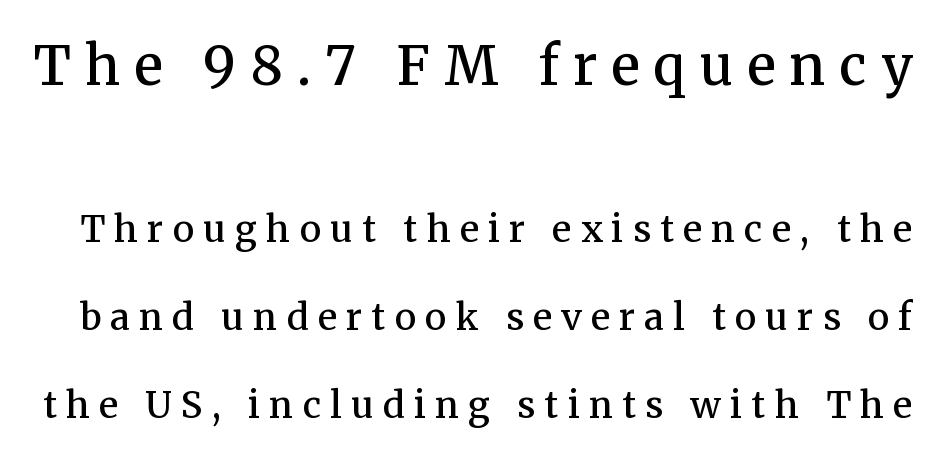
Little horizontal feet cap the strokes, marking this as serif type. Unlike italic type, these characters show no tilt at all. Letters rest on an invisible, unmarked baseline. There is plenty of visible air inserted between adjacent glyphs.
